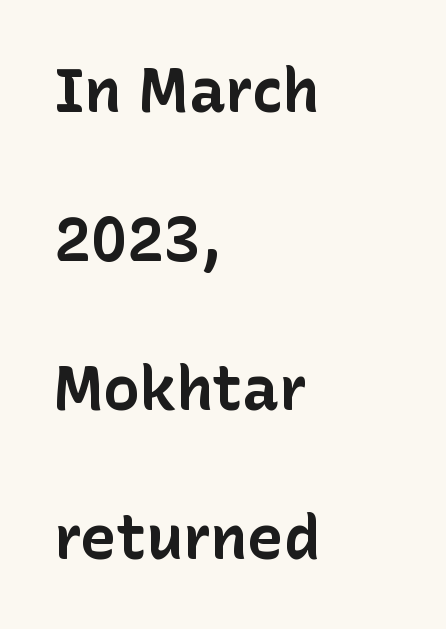
Q: Is the text bold? A: Yes.
Q: Is the text italic (slanted)? A: No, it is upright.
Q: Is the typeface a serif or a sans-serif typeface? A: Sans-serif.
Q: Is the text underlined? A: No.
Q: How is the paragraph aligned? A: Left-aligned.
Q: Is the spacing between letters normal or unusually wide? A: Normal.
Q: Is the spacing between lines tight, normal or loose? A: Loose.
Q: Width (condensed, normal, or wide)? A: Normal.
Q: Stroke contrast? A: Low.
Q: x-height? A: Medium.
Q: Monospaced? A: No.
